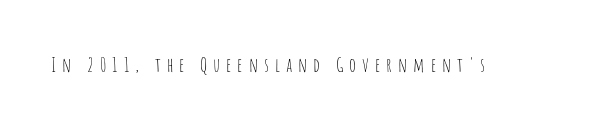
{"italic": "no", "bold": "no", "underline": "no", "letter_spacing": "wide", "letter_spacing_em": 0.3, "glyph_px": 20}
